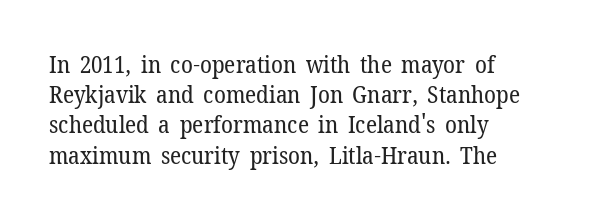
The weight would be labelled regular, book, light, or lighter still. Every stem runs plumb, perpendicular to the baseline. Descender tails drop into unmarked territory. One glance says typical: line gaps are just what's usual.
